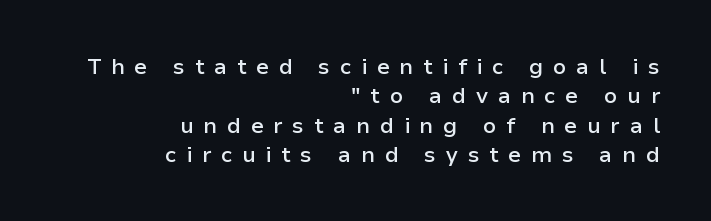
{"italic": "no", "bold": "semi", "underline": "no", "align": "right", "line_spacing": "normal", "line_spacing_ratio": 1.33, "letter_spacing": "wide", "letter_spacing_em": 0.44, "glyph_px": 22}
